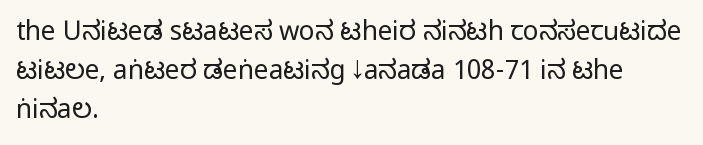
The image shows 26 px text type, upright; set left-aligned, normal line spacing (1.5x), normal letter spacing, not underlined.
